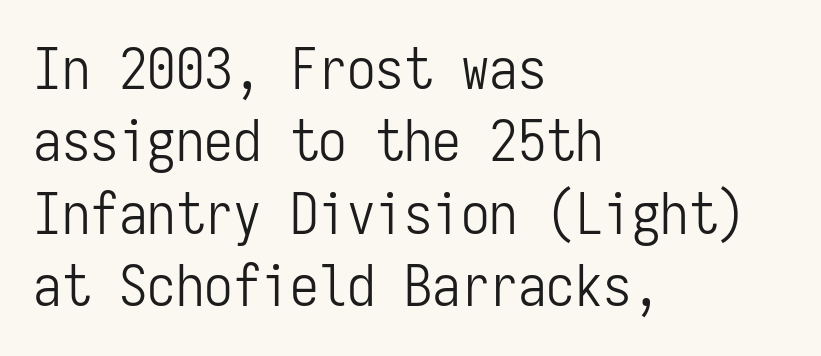
The weight tops out at a normal text grade. Each letter's strokes conclude bluntly, with no projecting serifs. No extra tracking has been applied to these lines. Notice how the passage keeps a crisp vertical edge on the left only. A typesetter would mark this as roman, not italic. Quick note: underline off.
